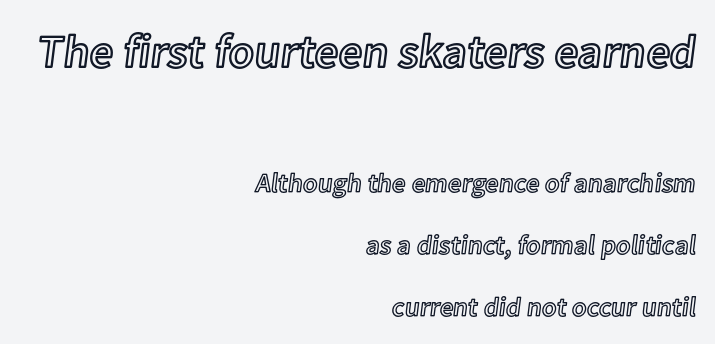
Q: Is the text italic (slanted)? A: Yes.
Q: Is the text underlined? A: No.
Q: How is the paragraph aligned? A: Right-aligned.
Q: Is the spacing between letters normal or unusually wide? A: Normal.
Q: Is the spacing between lines tight, normal or loose? A: Loose.
Q: Which block of text is set in a larger size, the first (top) or the second (bottom)? A: The first (top) one.
Q: Width (condensed, normal, or wide)? A: Normal.
Q: x-height? A: Medium.
Q: Monospaced? A: No.
